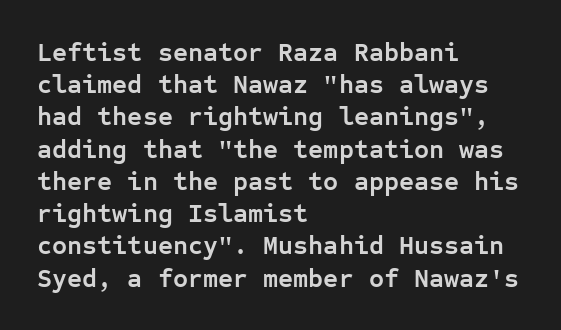
Descenders hang freely into open space. Rendered with straight, roman letterforms. The strokes are fattened all the way to bold. This rendering uses left alignment, leaving the right contour irregular.
